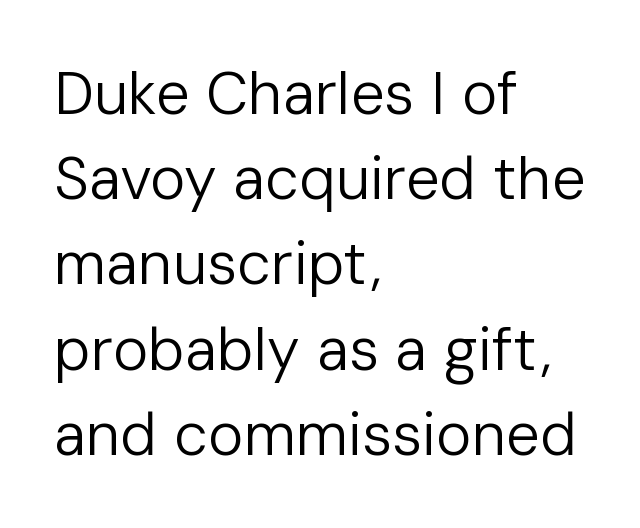
The image shows 60 px regular-weight sans-serif type, upright; set left-aligned, normal line spacing (1.42x), normal letter spacing, not underlined; low stroke contrast and a medium x-height.
